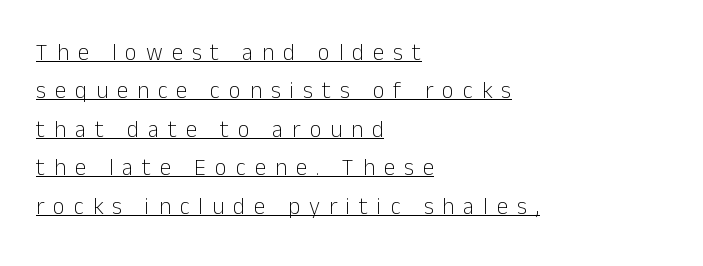
Q: Is the text bold? A: No.
Q: Is the text italic (slanted)? A: No, it is upright.
Q: Is the text underlined? A: Yes.
Q: How is the paragraph aligned? A: Left-aligned.
Q: Is the spacing between letters normal or unusually wide? A: Unusually wide.
Q: Is the spacing between lines tight, normal or loose? A: Normal.
